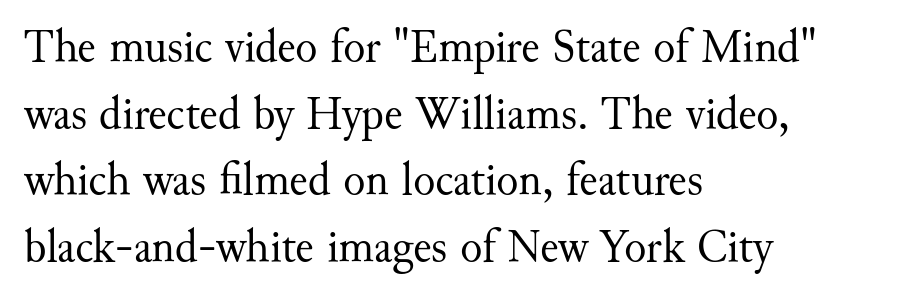
Descenders are the only things crossing below the line. Do the characters align in a grid? No, the font is proportional. The typeface chosen for these lines features serifs. This block has exactly the height ordinary leading produces.
